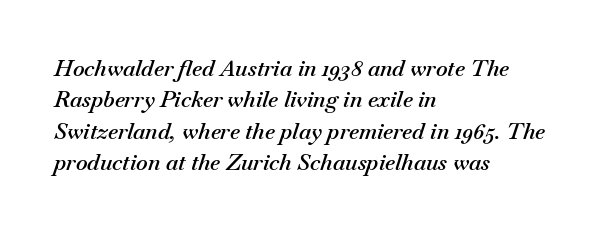
The rendering uses a semibold face; strokes are thickened but not to full bold. The letters are slanted; this is an italic face. The designer left line spacing at the default. Short note: letters normally spaced. Has an underline been added? It has not. The text block is weighted toward the left margin, trailing off unevenly rightward.
